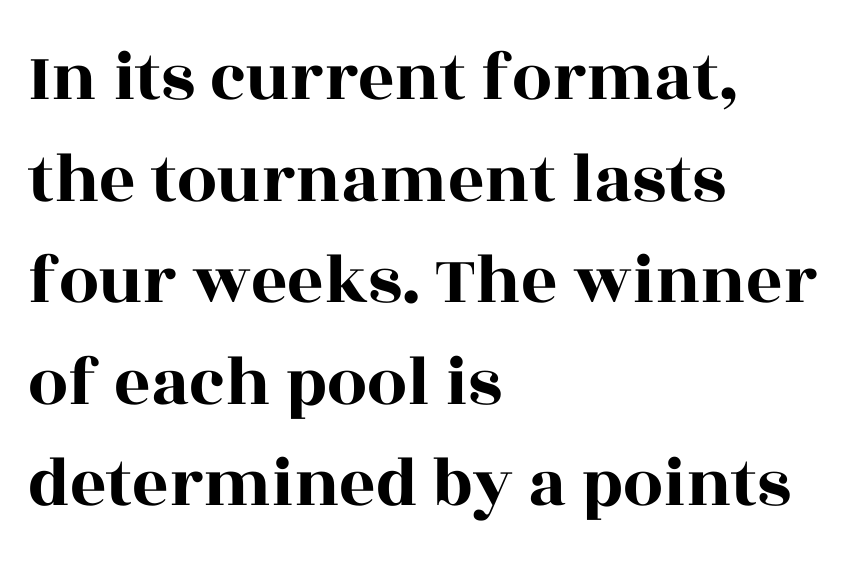
Q: Is the text italic (slanted)? A: No, it is upright.
Q: Is the typeface a serif or a sans-serif typeface? A: Serif.
Q: Is the text underlined? A: No.
Q: How is the paragraph aligned? A: Left-aligned.
Q: Is the spacing between letters normal or unusually wide? A: Normal.
Q: Is the spacing between lines tight, normal or loose? A: Normal.
Q: Width (condensed, normal, or wide)? A: Wide.
Q: x-height? A: Large.
Q: Monospaced? A: No.
